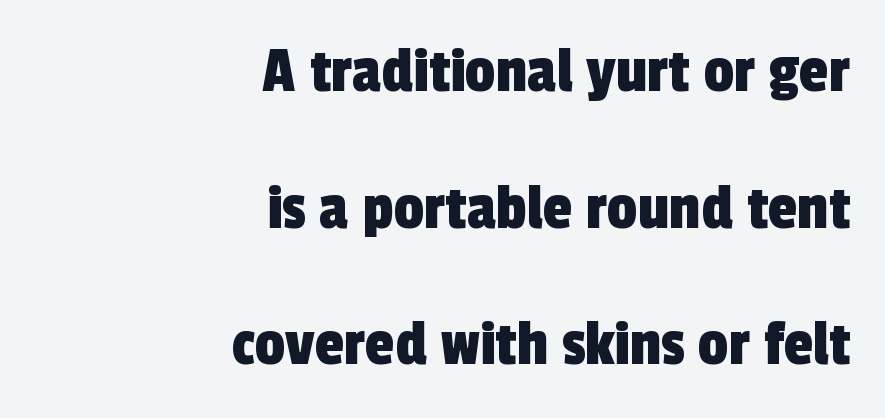
The image shows 67 px condensed sans-serif type; set right-aligned, loose line spacing (2.04x), normal letter spacing, not underlined; a medium x-height.
